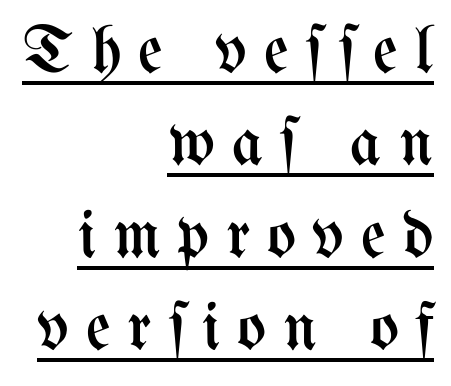
The image shows 68 px regular-weight, condensed type, upright; set right-aligned, normal line spacing (1.36x), unusually wide letter spacing (+0.25 em), underlined; medium stroke contrast and a medium x-height.
